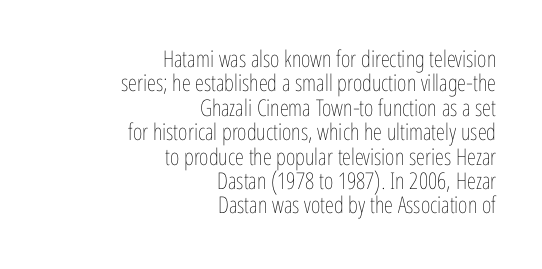
The image shows 23 px text type, upright; set right-aligned, tight line spacing (1.06x), normal letter spacing, not underlined.
